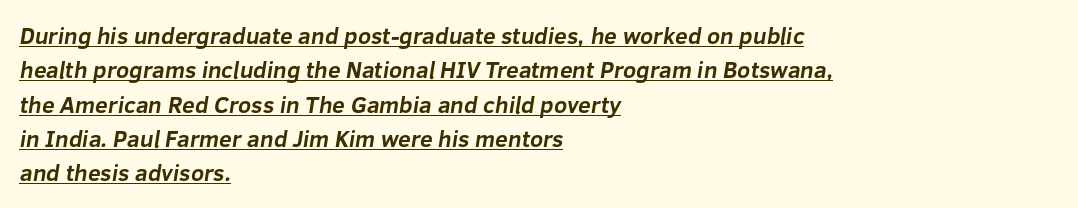
The image shows 23 px bold type; set left-aligned, normal line spacing (1.49x), normal letter spacing, underlined.
